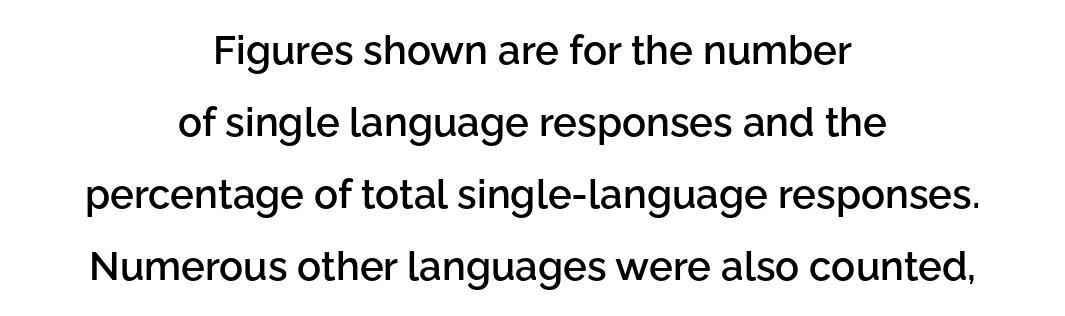
Q: Is the text bold? A: Semi-bold.
Q: Is the text italic (slanted)? A: No, it is upright.
Q: Is the typeface a serif or a sans-serif typeface? A: Sans-serif.
Q: Is the text underlined? A: No.
Q: How is the paragraph aligned? A: Centered.
Q: Is the spacing between letters normal or unusually wide? A: Normal.
Q: Width (condensed, normal, or wide)? A: Normal.
Q: Stroke contrast? A: Low.
Q: x-height? A: Medium.
Q: Monospaced? A: No.
